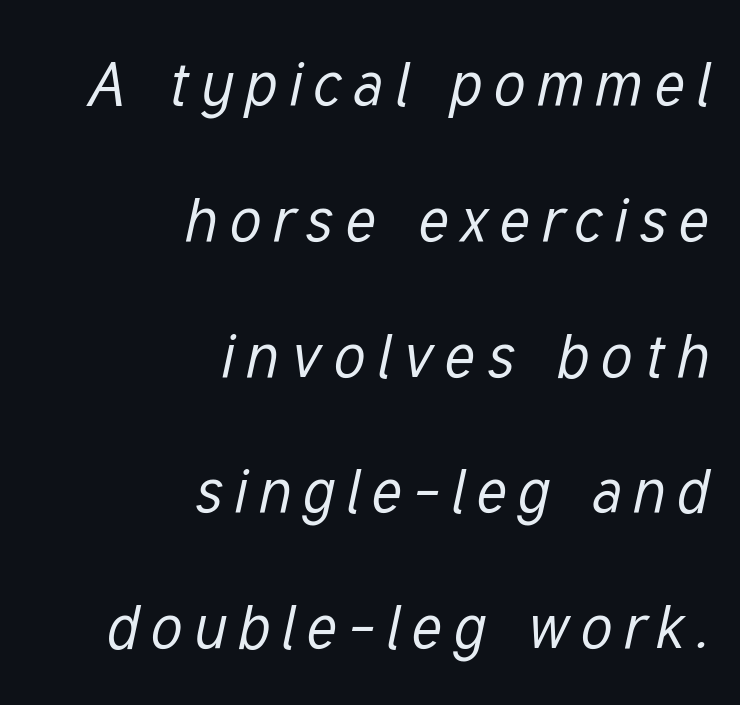
Does the leading feel generous? Absolutely, it's lavish. No word sits above an underline. Weight: in the light-to-regular range. The typography opts for an oblique posture over an upright one. Do the characters align in a grid? No, the font is proportional.
